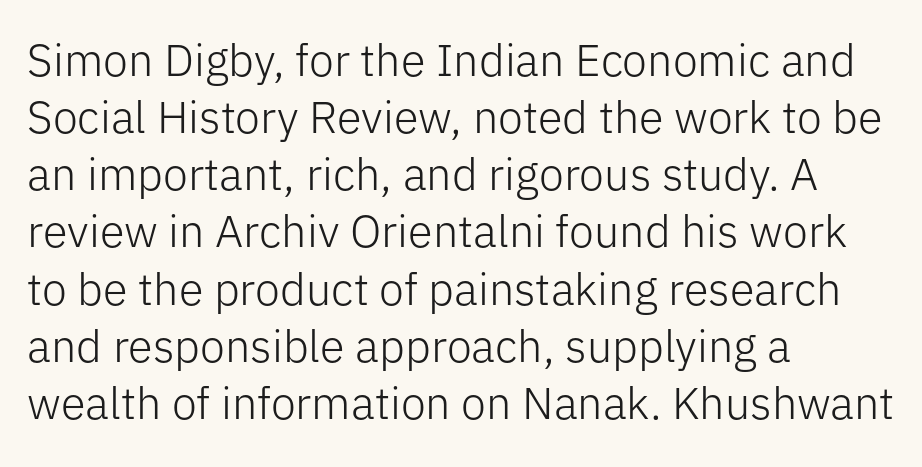
{"serif": "no", "italic": "no", "bold": "no", "weight": "light", "width": "normal", "stroke_contrast": "low", "x_height": "medium", "monospaced": "no", "underline": "no", "align": "left", "line_spacing": "normal", "line_spacing_ratio": 1.27, "letter_spacing": "normal", "letter_spacing_em": 0.0, "glyph_px": 45}
